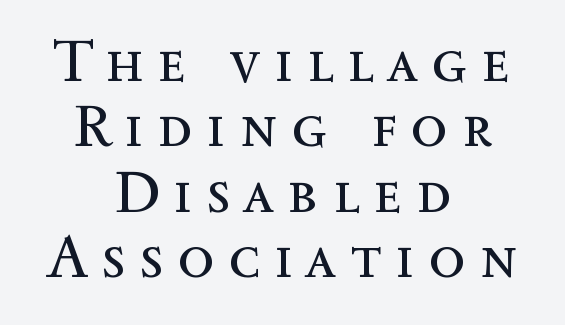
The image shows 60 px regular-weight type, upright; set centered, tight line spacing (1.09x), unusually wide letter spacing (+0.24 em), not underlined; a medium x-height.
